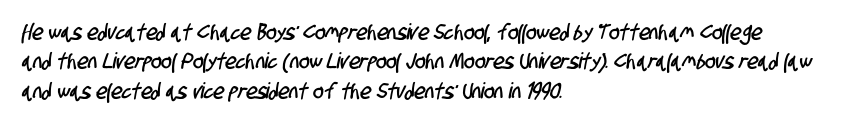
Q: Is the text underlined? A: No.
Q: How is the paragraph aligned? A: Left-aligned.
Q: Is the spacing between letters normal or unusually wide? A: Normal.
Q: Is the spacing between lines tight, normal or loose? A: Normal.
